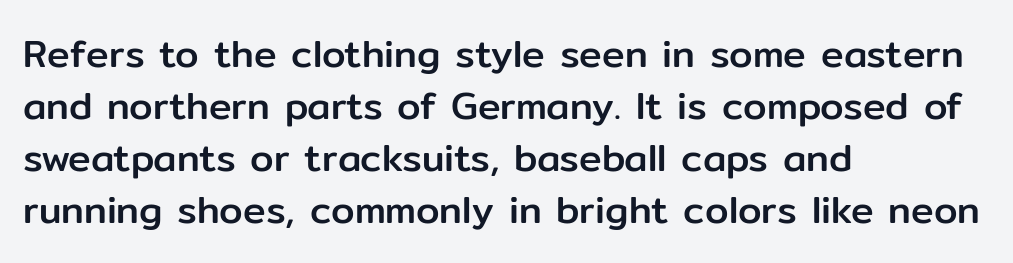
{"serif": "no", "italic": "no", "width": "normal", "stroke_contrast": "low", "x_height": "medium", "monospaced": "no", "underline": "no", "align": "left", "line_spacing": "normal", "line_spacing_ratio": 1.37, "letter_spacing": "normal", "letter_spacing_em": 0.0, "glyph_px": 38}
